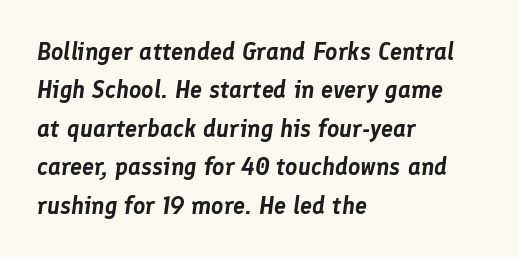
The image shows 24 px text type, italic (leaning right); set left-aligned, normal line spacing (1.6x), normal letter spacing, not underlined.
